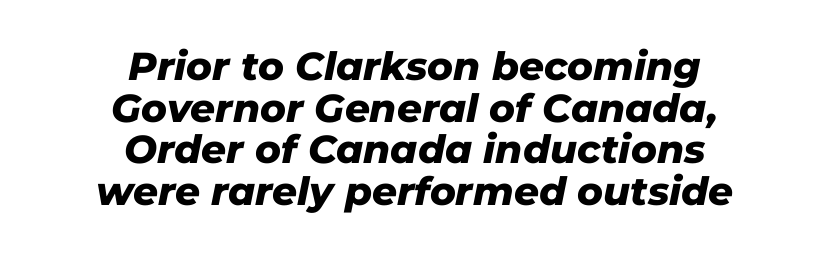
Caption: multi-line text, centered on the measure. The words here are not underlined. This is heavy type, rendered in bold. The letters are slanted; this is an italic face. Each letter keeps its own natural width here, so spacing adapts to shape. In terms of letterspacing, this is plain default setting.
